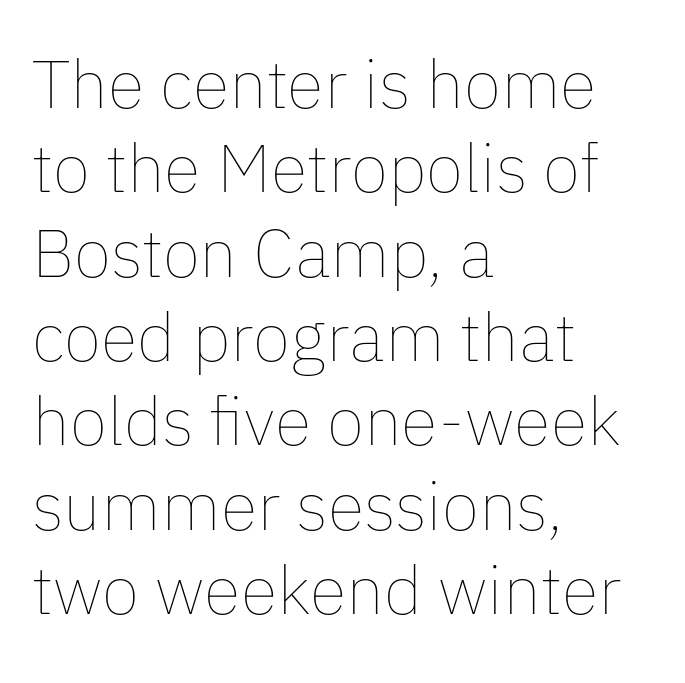
{"italic": "no", "bold": "no", "weight": "thin", "width": "normal", "stroke_contrast": "low", "x_height": "medium", "monospaced": "no", "underline": "no", "align": "left", "line_spacing_ratio": 1.24, "letter_spacing": "normal", "letter_spacing_em": 0.0, "glyph_px": 68}
